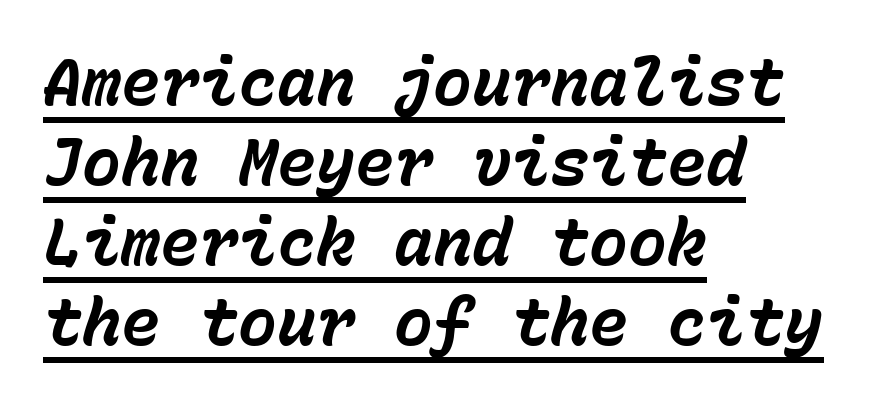
The image shows 65 px bold type, italic (leaning right), monospaced; set left-aligned, line spacing 1.23x, normal letter spacing, underlined; low stroke contrast and a medium x-height.
